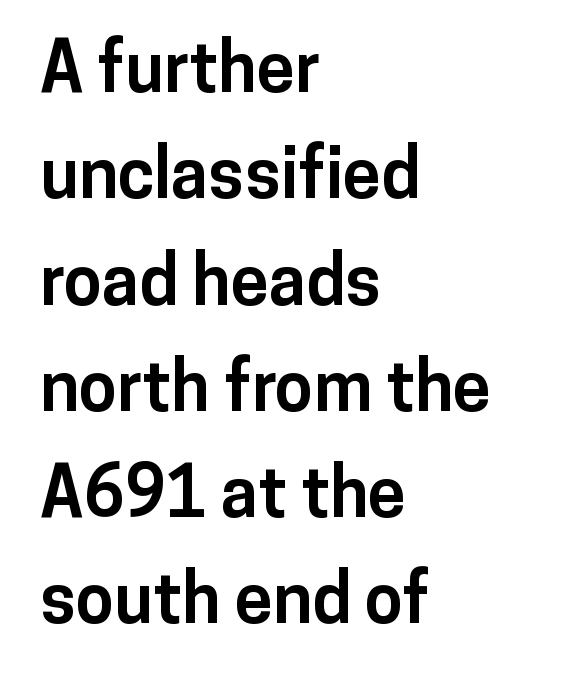
The image shows 69 px bold sans-serif type, upright; set left-aligned, normal line spacing (1.54x), normal letter spacing, not underlined; low stroke contrast and a medium x-height.
